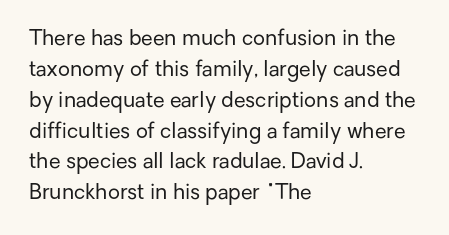
The image shows 21 px text type, upright; set left-aligned, normal line spacing (1.47x), normal letter spacing, not underlined.
